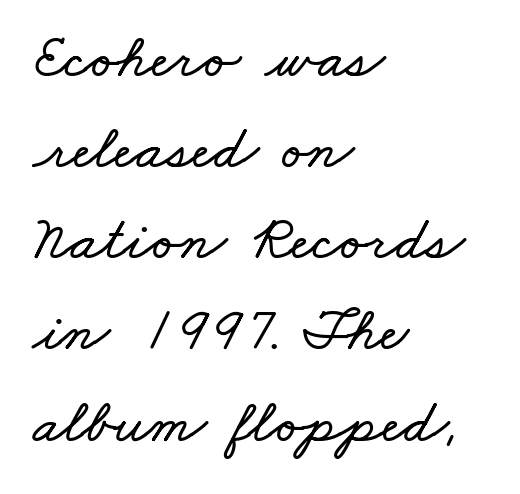
Lines of text with bare space underneath. Standard letterfit; no display-style spreading of the glyphs. Note the varied advance widths — an 'i' is clearly narrower than an 'm'. This sample is left-justified, so line endings fall wherever the words run out. One glance says typical: line gaps are just what's usual.
